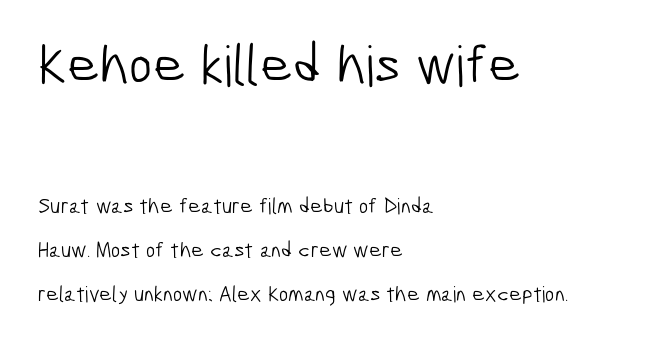
Q: Is the text bold? A: No.
Q: Is the typeface a serif or a sans-serif typeface? A: Sans-serif.
Q: Is the text underlined? A: No.
Q: How is the paragraph aligned? A: Left-aligned.
Q: Is the spacing between letters normal or unusually wide? A: Normal.
Q: Is the spacing between lines tight, normal or loose? A: Loose.
Q: Which block of text is set in a larger size, the first (top) or the second (bottom)? A: The first (top) one.
Q: Width (condensed, normal, or wide)? A: Condensed.
Q: Stroke contrast? A: Low.
Q: x-height? A: Medium.
Q: Monospaced? A: No.
